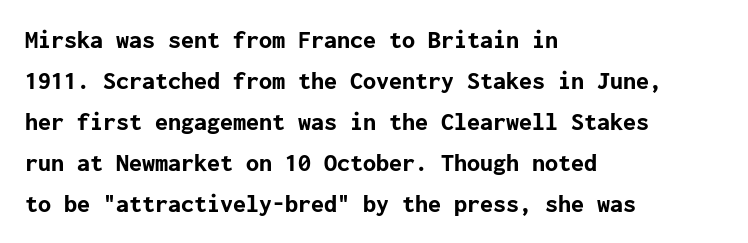
The image shows 26 px bold type, upright; set left-aligned, normal line spacing (1.58x), normal letter spacing, not underlined.
